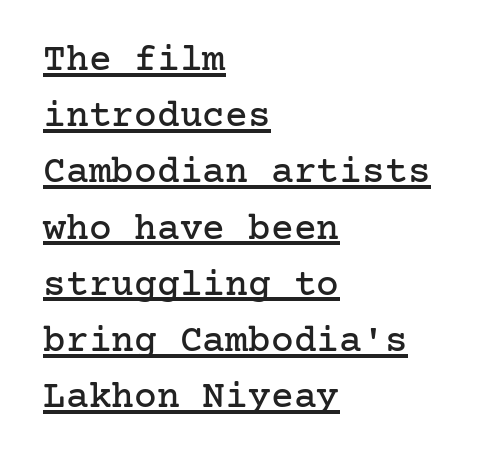
Q: Is the text italic (slanted)? A: No, it is upright.
Q: Is the typeface a serif or a sans-serif typeface? A: Serif.
Q: Is the text underlined? A: Yes.
Q: How is the paragraph aligned? A: Left-aligned.
Q: Is the spacing between letters normal or unusually wide? A: Normal.
Q: Is the spacing between lines tight, normal or loose? A: Normal.
Q: Width (condensed, normal, or wide)? A: Normal.
Q: Stroke contrast? A: Low.
Q: x-height? A: Medium.
